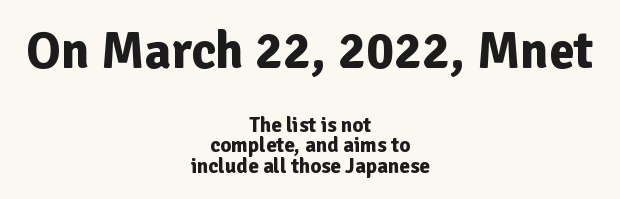
The image shows 52 px bold sans-serif type, upright; set centered, tight line spacing (0.98x), normal letter spacing, not underlined; the first (top) block is 2.48x larger; low stroke contrast and a medium x-height.
